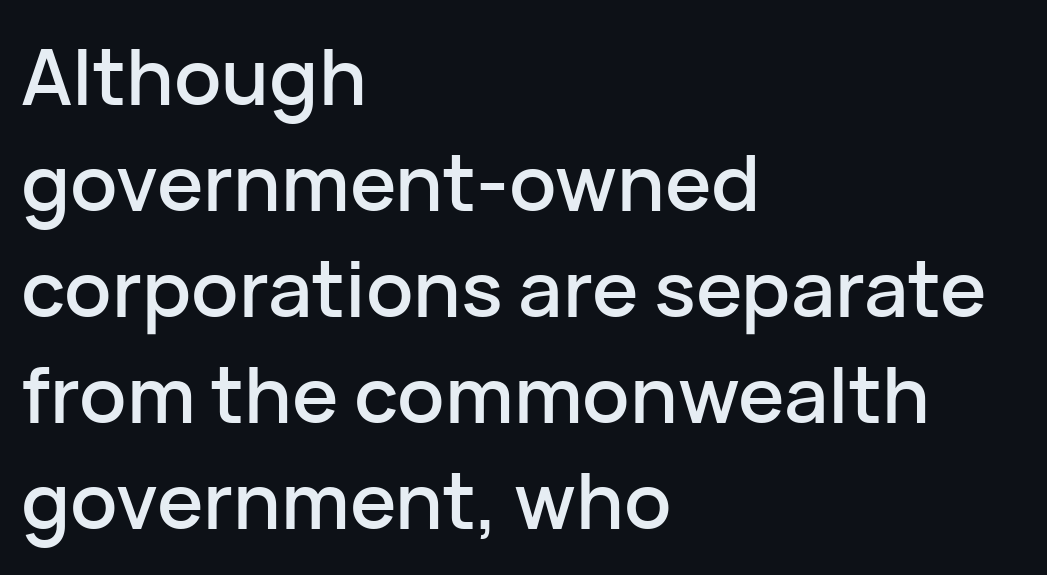
The image shows 78 px sans-serif type, upright; set left-aligned, normal line spacing (1.36x), normal letter spacing, not underlined; low stroke contrast and a medium x-height.
